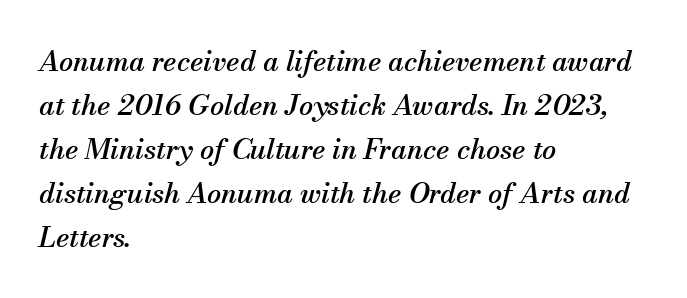
Q: Is the text italic (slanted)? A: Yes, it leans right by about 13 degrees.
Q: Is the typeface a serif or a sans-serif typeface? A: Serif.
Q: Is the text underlined? A: No.
Q: How is the paragraph aligned? A: Left-aligned.
Q: Is the spacing between letters normal or unusually wide? A: Normal.
Q: Is the spacing between lines tight, normal or loose? A: Normal.
Q: Width (condensed, normal, or wide)? A: Normal.
Q: Stroke contrast? A: Medium.
Q: x-height? A: Small.
Q: Monospaced? A: No.
